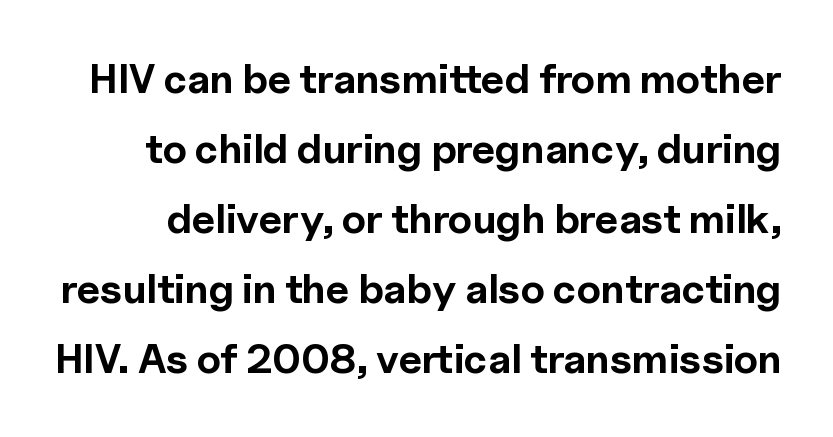
Q: Is the text bold? A: Yes.
Q: Is the text italic (slanted)? A: No, it is upright.
Q: Is the typeface a serif or a sans-serif typeface? A: Sans-serif.
Q: Is the text underlined? A: No.
Q: Is the spacing between letters normal or unusually wide? A: Normal.
Q: Width (condensed, normal, or wide)? A: Normal.
Q: x-height? A: Medium.
Q: Monospaced? A: No.
